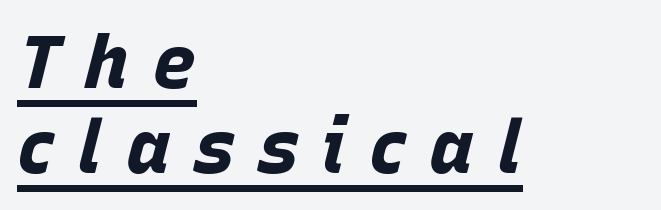
{"italic": "yes", "lean": "right", "slant_degrees": 15, "bold": "yes", "weight": "bold", "width": "normal", "stroke_contrast": "low", "x_height": "large", "monospaced": "no", "underline": "yes", "align": "left", "line_spacing": "tight", "line_spacing_ratio": 1.15, "letter_spacing": "wide", "letter_spacing_em": 0.31, "glyph_px": 74}
